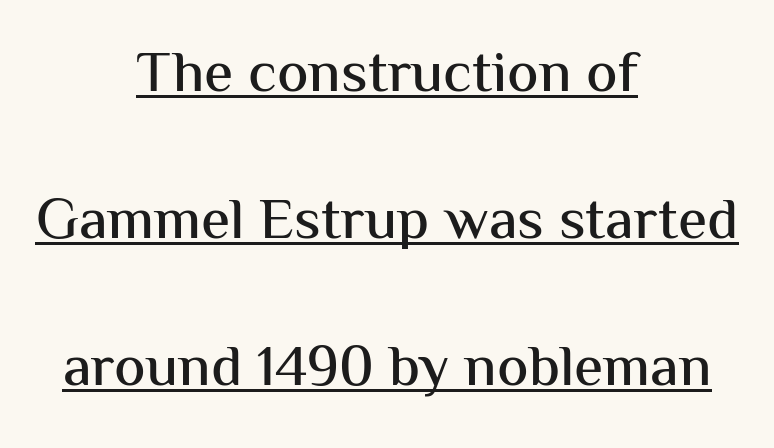
Q: Is the text italic (slanted)? A: No, it is upright.
Q: Is the typeface a serif or a sans-serif typeface? A: Sans-serif.
Q: Is the text underlined? A: Yes.
Q: How is the paragraph aligned? A: Centered.
Q: Is the spacing between letters normal or unusually wide? A: Normal.
Q: Is the spacing between lines tight, normal or loose? A: Loose.
Q: Width (condensed, normal, or wide)? A: Normal.
Q: Stroke contrast? A: Medium.
Q: x-height? A: Medium.
Q: Monospaced? A: No.
